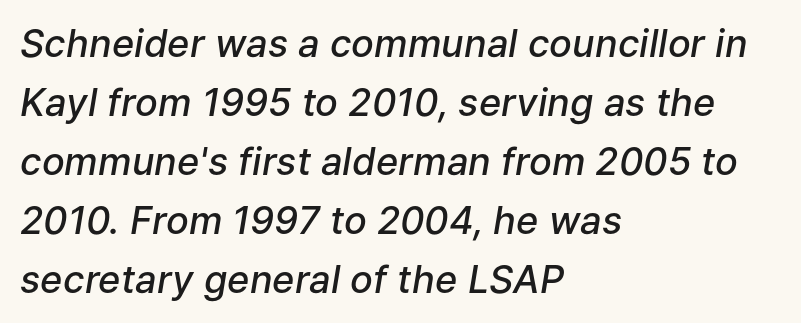
{"italic": "yes", "lean": "right", "slant_degrees": 9, "bold": "semi", "weight": "semibold", "width": "normal", "stroke_contrast": "low", "x_height": "medium", "monospaced": "no", "underline": "no", "align": "left", "line_spacing": "normal", "line_spacing_ratio": 1.55, "letter_spacing": "normal", "letter_spacing_em": 0.0, "glyph_px": 38}
